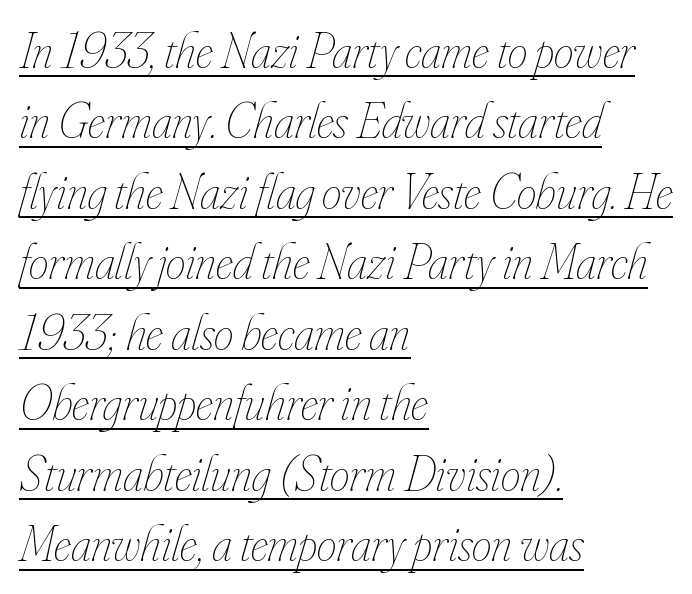
Q: Is the text bold? A: No.
Q: Is the text italic (slanted)? A: Yes, it leans right by about 16 degrees.
Q: Is the text underlined? A: Yes.
Q: How is the paragraph aligned? A: Left-aligned.
Q: Is the spacing between letters normal or unusually wide? A: Normal.
Q: Is the spacing between lines tight, normal or loose? A: Normal.
Q: Width (condensed, normal, or wide)? A: Condensed.
Q: Stroke contrast? A: Low.
Q: x-height? A: Small.
Q: Monospaced? A: No.
